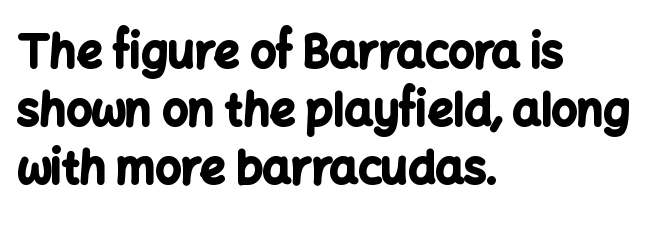
{"serif": "no", "italic": "no", "bold": "yes", "weight": "bold", "width": "normal", "stroke_contrast": "low", "x_height": "medium", "monospaced": "no", "underline": "no", "align": "left", "line_spacing": "normal", "line_spacing_ratio": 1.29, "letter_spacing": "normal", "letter_spacing_em": 0.0, "glyph_px": 45}
